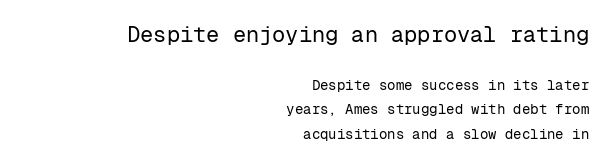
The image shows 22 px text type, upright; set right-aligned, line spacing 1.74x, normal letter spacing, not underlined; the first (top) block is 1.57x larger.
